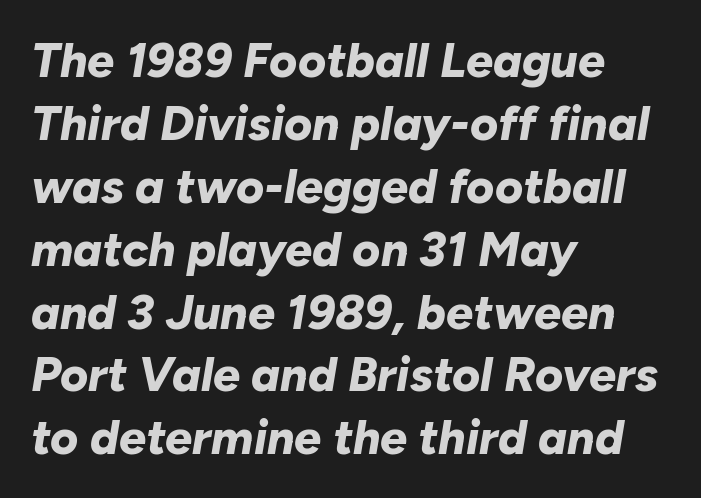
The image shows 48 px bold type, italic (leaning right); set left-aligned, normal line spacing (1.31x), normal letter spacing, not underlined; low stroke contrast and a medium x-height.
